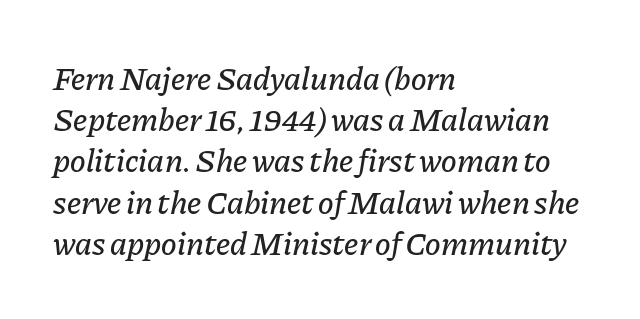
Regular leading. The passage shown is typed in a proportional face where columns would drift. Anything drawn beneath the words? Only blank space. Layout note: lines flush left. How are the letters spaced? Ordinarily, with no added tracking. Notice how the stems are inclined rather than vertical — that's the hallmark of italics.
